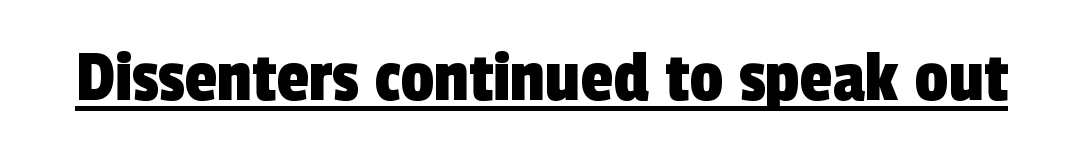
The image shows 75 px condensed sans-serif type; set normal letter spacing, underlined; a medium x-height.
